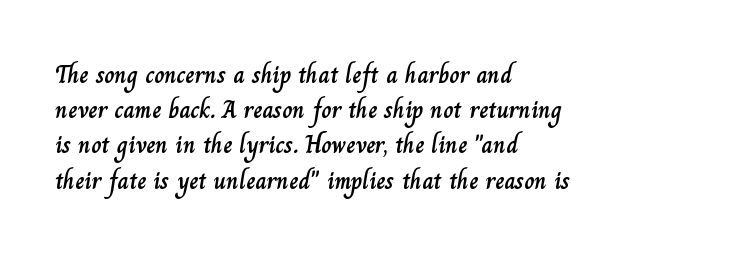
This rendering uses left alignment, leaving the right contour irregular. This sample keeps an unexceptional amount of space between lines. Bare-footed words on every line.
